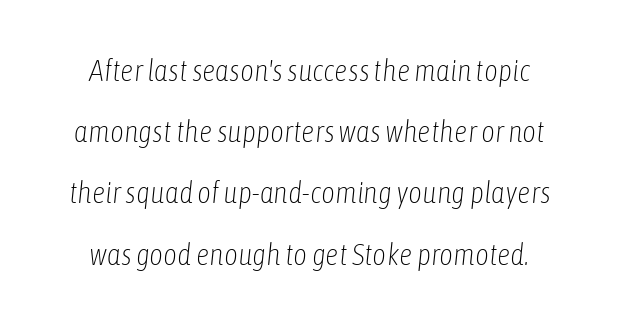
{"italic": "yes", "lean": "right", "slant_degrees": 6, "bold": "no", "weight": "light", "width": "condensed", "stroke_contrast": "low", "x_height": "medium", "monospaced": "no", "underline": "no", "line_spacing": "loose", "line_spacing_ratio": 2.04, "letter_spacing": "normal", "letter_spacing_em": 0.0, "glyph_px": 30}
